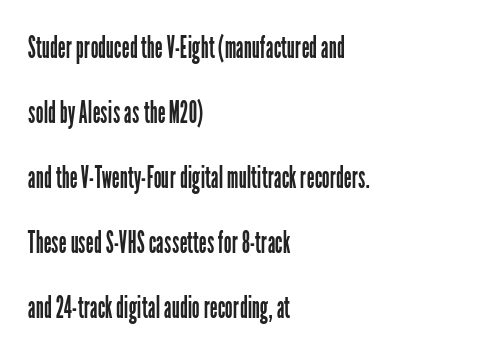
Q: Is the text bold? A: No.
Q: Is the text italic (slanted)? A: No, it is upright.
Q: Is the typeface a serif or a sans-serif typeface? A: Sans-serif.
Q: Is the text underlined? A: No.
Q: How is the paragraph aligned? A: Left-aligned.
Q: Is the spacing between letters normal or unusually wide? A: Normal.
Q: Is the spacing between lines tight, normal or loose? A: Loose.
Q: Width (condensed, normal, or wide)? A: Condensed.
Q: Stroke contrast? A: Low.
Q: x-height? A: Medium.
Q: Monospaced? A: No.
